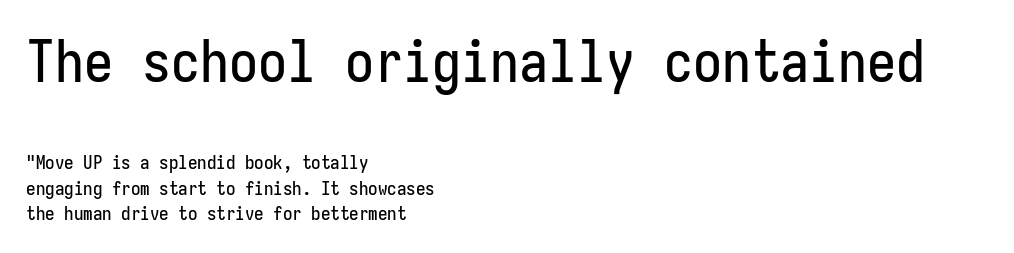
{"serif": "no", "italic": "no", "width": "condensed", "stroke_contrast": "low", "x_height": "medium", "monospaced": "yes", "underline": "no", "align": "left", "line_spacing": "normal", "line_spacing_ratio": 1.34, "letter_spacing": "normal", "letter_spacing_em": 0.0, "larger_block": "first", "size_ratio": 3.05, "glyph_px": 58}
